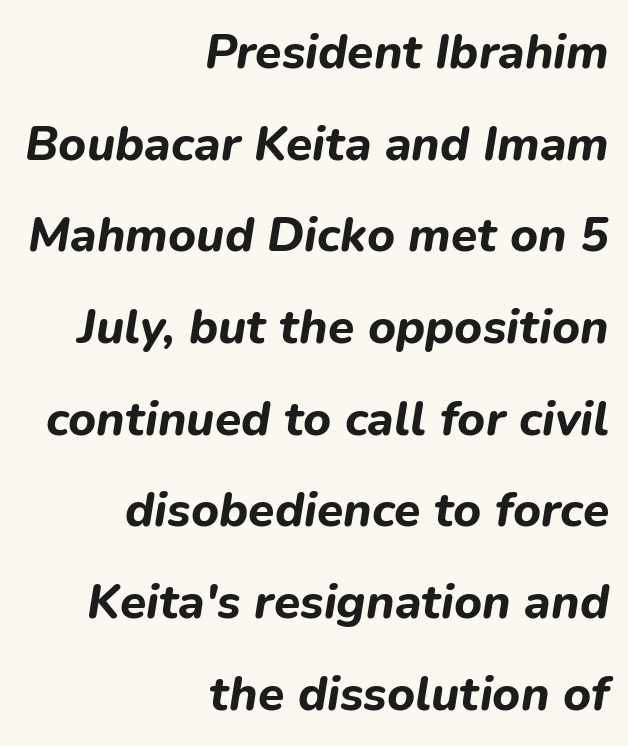
The image shows 48 px bold type, italic (leaning right); set right-aligned, loose line spacing (1.91x), normal letter spacing, not underlined; low stroke contrast and a medium x-height.
